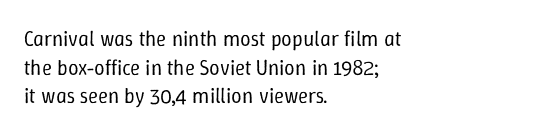
Q: Is the text bold? A: No.
Q: Is the text italic (slanted)? A: No, it is upright.
Q: Is the text underlined? A: No.
Q: How is the paragraph aligned? A: Left-aligned.
Q: Is the spacing between letters normal or unusually wide? A: Normal.
Q: Is the spacing between lines tight, normal or loose? A: Normal.
